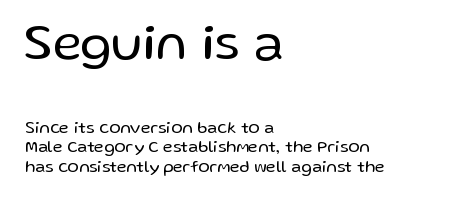
These lines are rendered in a variable-pitch font. Character size in the leading block exceeds that of the trailing block. The passage is arranged the way most books set body copy — flush left. Short note: letters normally spaced. Decoration check: the copy has no underline.
